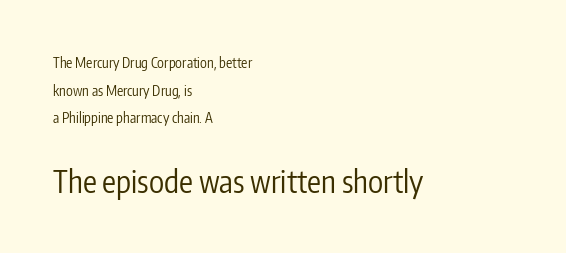
The image shows 31 px regular-weight, condensed sans-serif type, upright; set left-aligned, loose line spacing (1.97x), normal letter spacing, not underlined; the second (bottom) block is 2.21x larger; low stroke contrast and a medium x-height.
